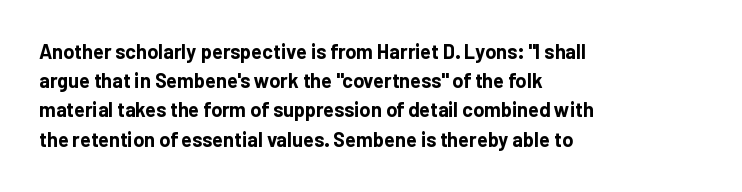
The glyphs are unaccompanied by any horizontal stroke below them. Line spacing here is normal. It's the straight-up-and-down kind of type. A dark, heavy texture on the line: the type is bold. The text block is weighted toward the left margin, trailing off unevenly rightward. Characters follow at the spacing the type designer built in.
